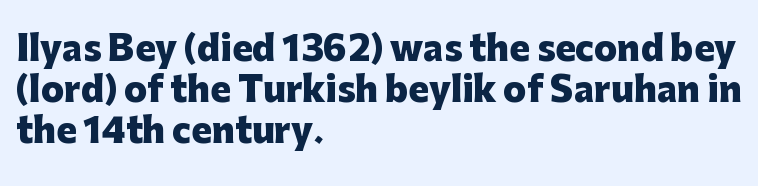
Typographic density is high because the face is bold. Teacher's note: observe the even left margin — that is flush-left alignment. Look at the tracking — it's just the regular setting, nothing added. The glyphs are unaccompanied by any horizontal stroke below them. The axis of the letterforms is exactly vertical. Does the type have serifs? No, each stem ends abruptly.
